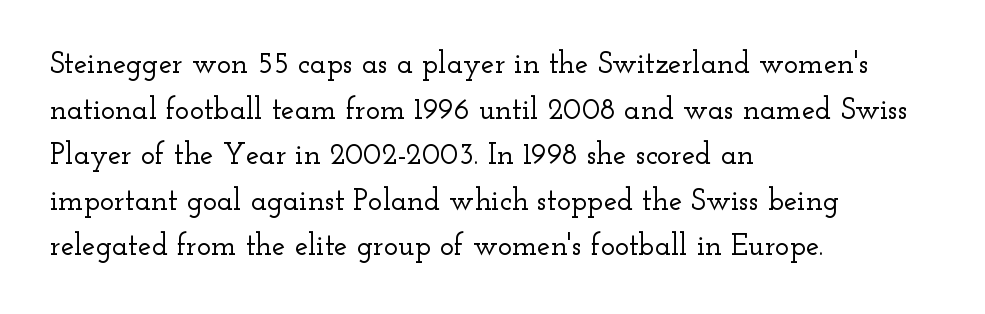
This sample uses an upright cut, with every glyph sitting square on the baseline. The face used here is rendered with its standard letterfit. A student would call this left alignment; a typographer would say flush left, rag right. Is this a fixed-width face? No — the glyphs have proportional, varying widths. Normally led — the rows are evenly, conventionally spaced. The face used here is seriffed, in the tradition of book romans.
